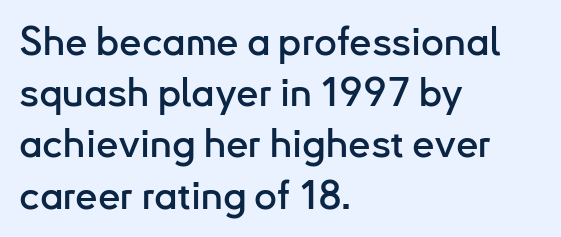
Q: Is the text italic (slanted)? A: No, it is upright.
Q: Is the typeface a serif or a sans-serif typeface? A: Sans-serif.
Q: Is the text underlined? A: No.
Q: How is the paragraph aligned? A: Left-aligned.
Q: Is the spacing between letters normal or unusually wide? A: Normal.
Q: Is the spacing between lines tight, normal or loose? A: Normal.
Q: Width (condensed, normal, or wide)? A: Normal.
Q: Stroke contrast? A: Low.
Q: x-height? A: Small.
Q: Monospaced? A: No.
